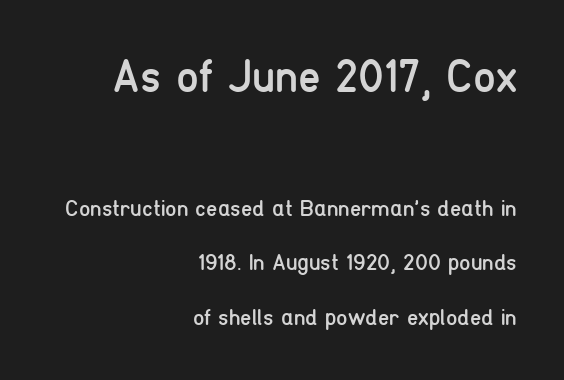
Q: Is the text bold? A: No.
Q: Is the text italic (slanted)? A: No, it is upright.
Q: Is the typeface a serif or a sans-serif typeface? A: Sans-serif.
Q: Is the text underlined? A: No.
Q: How is the paragraph aligned? A: Right-aligned.
Q: Is the spacing between letters normal or unusually wide? A: Normal.
Q: Is the spacing between lines tight, normal or loose? A: Loose.
Q: Which block of text is set in a larger size, the first (top) or the second (bottom)? A: The first (top) one.
Q: Width (condensed, normal, or wide)? A: Condensed.
Q: Stroke contrast? A: Low.
Q: x-height? A: Medium.
Q: Monospaced? A: No.
